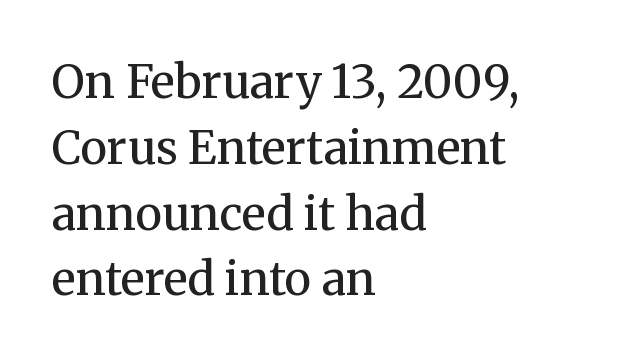
The image shows 46 px regular-weight serif type, upright; set left-aligned, normal line spacing (1.43x), normal letter spacing, not underlined; medium stroke contrast and a medium x-height.
